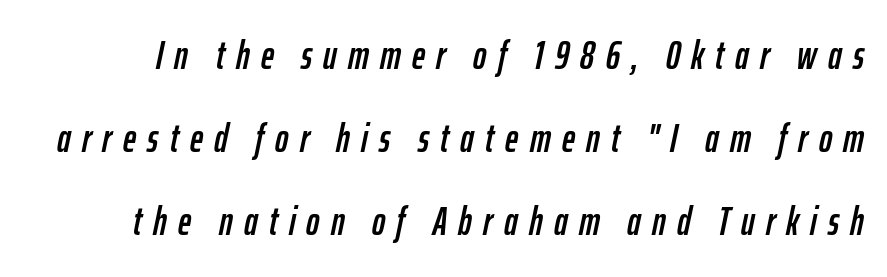
{"italic": "yes", "lean": "right", "slant_degrees": 12, "width": "condensed", "stroke_contrast": "low", "x_height": "medium", "monospaced": "no", "underline": "no", "line_spacing": "loose", "line_spacing_ratio": 2.08, "letter_spacing": "wide", "letter_spacing_em": 0.28, "glyph_px": 40}
